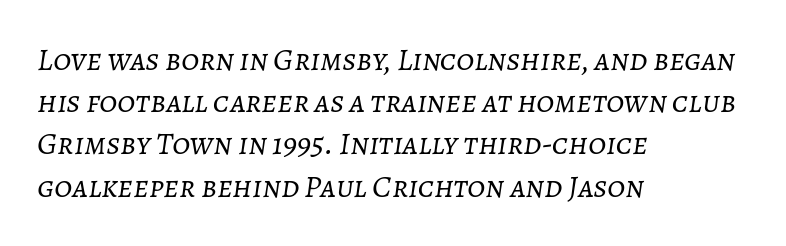
Q: Is the text bold? A: No.
Q: Is the text italic (slanted)? A: Yes, it leans right by about 7 degrees.
Q: Is the text underlined? A: No.
Q: How is the paragraph aligned? A: Left-aligned.
Q: Is the spacing between letters normal or unusually wide? A: Normal.
Q: Is the spacing between lines tight, normal or loose? A: Normal.
Q: Width (condensed, normal, or wide)? A: Normal.
Q: Stroke contrast? A: Low.
Q: x-height? A: Medium.
Q: Monospaced? A: No.
